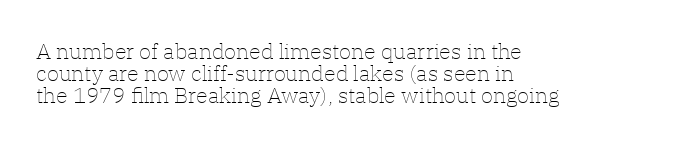
Q: Is the text bold? A: No.
Q: Is the text italic (slanted)? A: No, it is upright.
Q: Is the text underlined? A: No.
Q: How is the paragraph aligned? A: Left-aligned.
Q: Is the spacing between letters normal or unusually wide? A: Normal.
Q: Is the spacing between lines tight, normal or loose? A: Tight.
